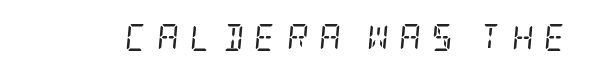
Q: Is the text bold? A: No.
Q: Is the text italic (slanted)? A: Yes, it leans right by about 5 degrees.
Q: Is the text underlined? A: No.
Q: Is the spacing between letters normal or unusually wide? A: Unusually wide.
